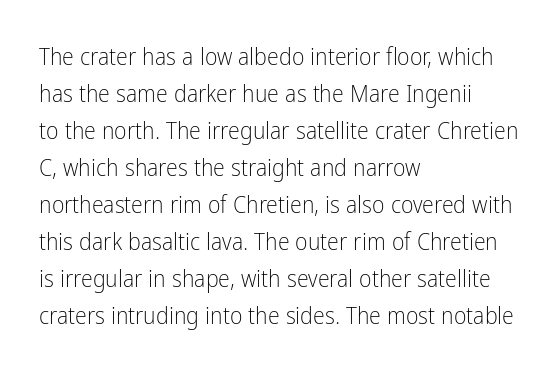
The image shows 24 px text type, upright; set left-aligned, normal line spacing (1.54x), normal letter spacing, not underlined.
